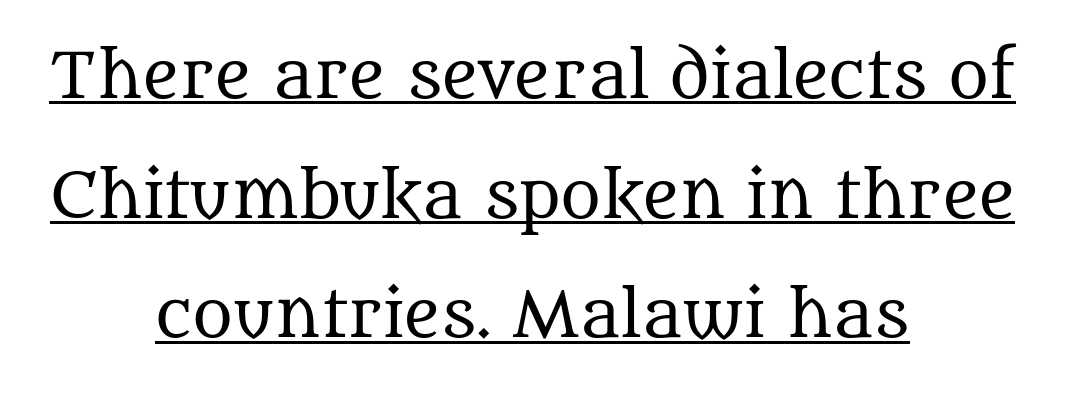
Q: Is the text bold? A: No.
Q: Is the text italic (slanted)? A: No, it is upright.
Q: Is the typeface a serif or a sans-serif typeface? A: Serif.
Q: Is the text underlined? A: Yes.
Q: How is the paragraph aligned? A: Centered.
Q: Is the spacing between letters normal or unusually wide? A: Normal.
Q: Is the spacing between lines tight, normal or loose? A: Loose.
Q: Width (condensed, normal, or wide)? A: Normal.
Q: Stroke contrast? A: Medium.
Q: x-height? A: Large.
Q: Monospaced? A: No.
